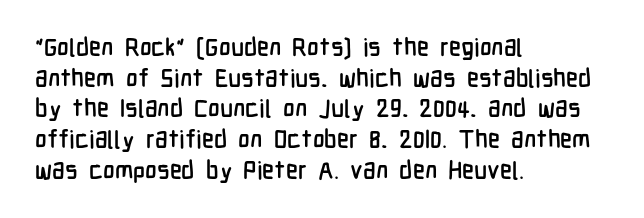
{"italic": "no", "underline": "no", "align": "left", "line_spacing_ratio": 1.23, "letter_spacing": "normal", "letter_spacing_em": 0.0, "glyph_px": 25}
